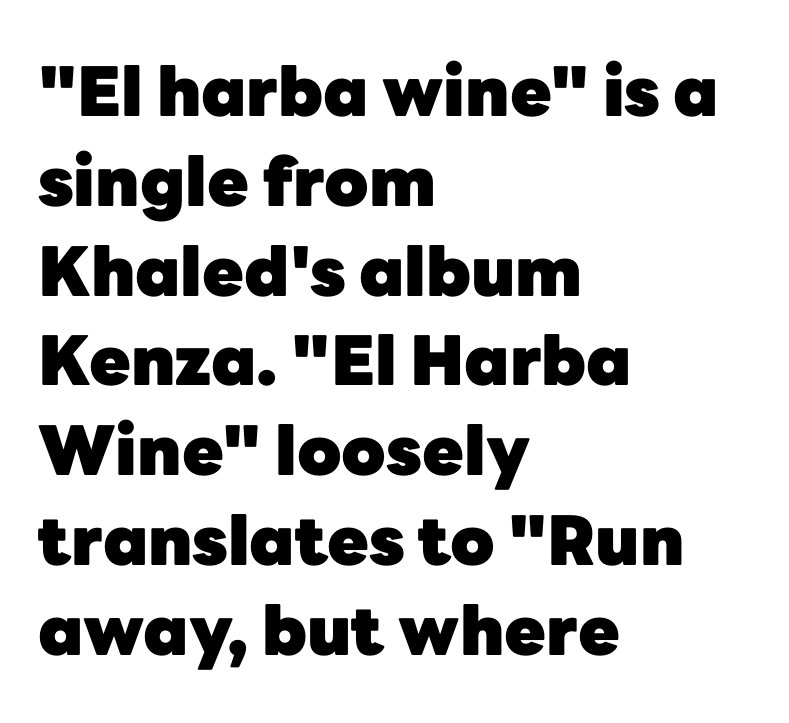
The image shows 68 px heavy sans-serif type, upright; set left-aligned, normal line spacing (1.32x), normal letter spacing, not underlined; low stroke contrast and a medium x-height.
